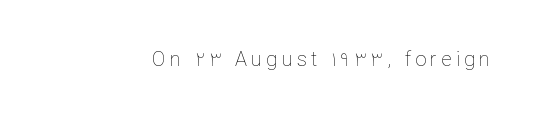
Tall strokes in this sample are plumb rather than angled. Loose tracking; the words dissolve into strings of separated letters. Stroke mass is kept to a normal reading level or below. Glance below the letters and you will spot only blank space.
